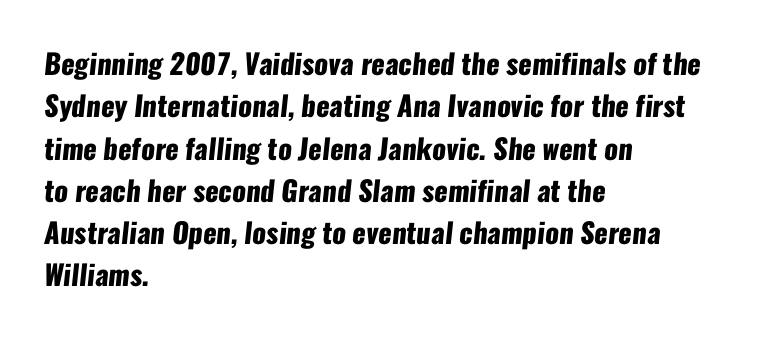
{"serif": "no", "bold": "yes", "weight": "heavy", "width": "condensed", "stroke_contrast": "low", "x_height": "medium", "monospaced": "no", "underline": "no", "align": "left", "line_spacing": "normal", "line_spacing_ratio": 1.51, "letter_spacing": "normal", "letter_spacing_em": 0.0, "glyph_px": 28}
